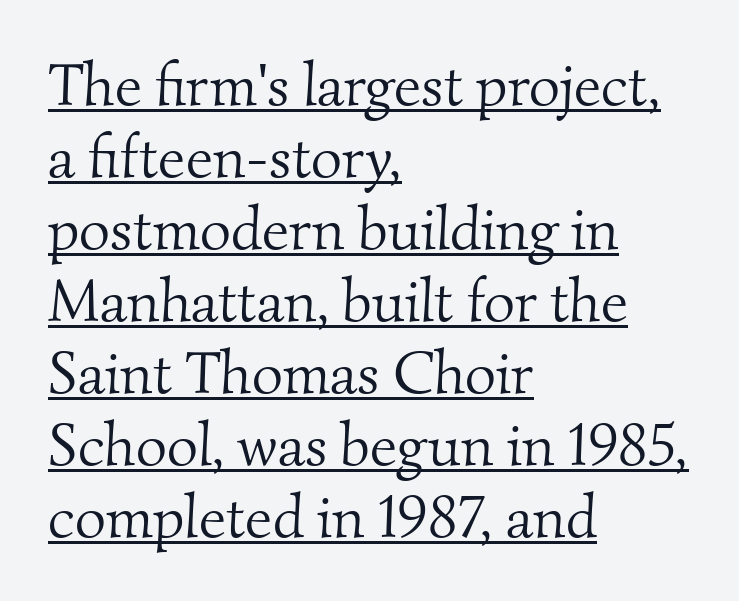
Letters have the restrained weight of plain body copy at most. Looks like someone drew a line under every word here. Caption: multi-line text, flush left, ragged right. A typesetter would label this face a serif. Short note: letters normally spaced.
